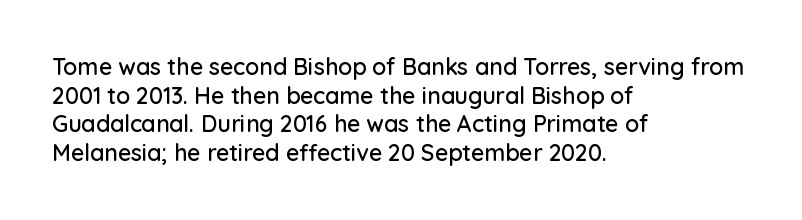
The image shows 23 px text type, upright; set left-aligned, normal line spacing (1.25x), normal letter spacing, not underlined.
